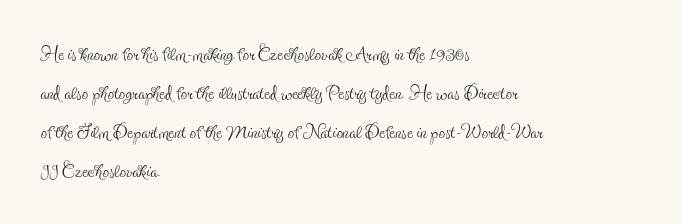
The image shows 26 px text type; set left-aligned, normal line spacing (1.5x), normal letter spacing, not underlined.
